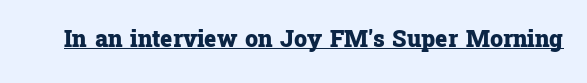
Heavy, bold letterforms. A rule runs beneath these lines of type. The type is set solid horizontally, with unmodified tracking. The lettering stays uniformly vertical, giving the passage a roman look.
